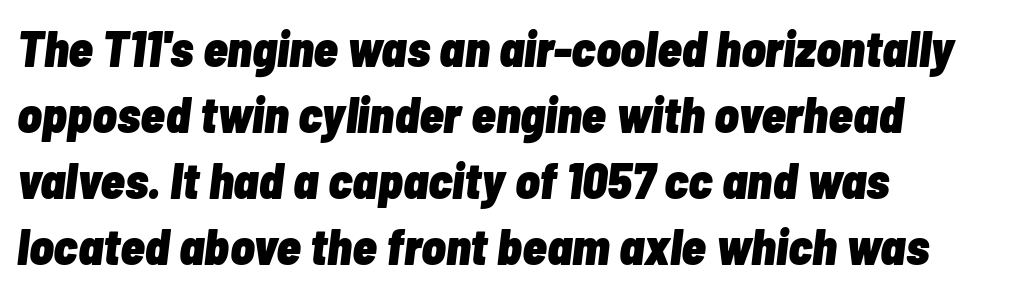
Q: Is the text bold? A: Yes.
Q: Is the text italic (slanted)? A: Yes, it leans right by about 7 degrees.
Q: Is the text underlined? A: No.
Q: How is the paragraph aligned? A: Left-aligned.
Q: Is the spacing between letters normal or unusually wide? A: Normal.
Q: Is the spacing between lines tight, normal or loose? A: Normal.
Q: Width (condensed, normal, or wide)? A: Condensed.
Q: Stroke contrast? A: Low.
Q: x-height? A: Medium.
Q: Monospaced? A: No.
